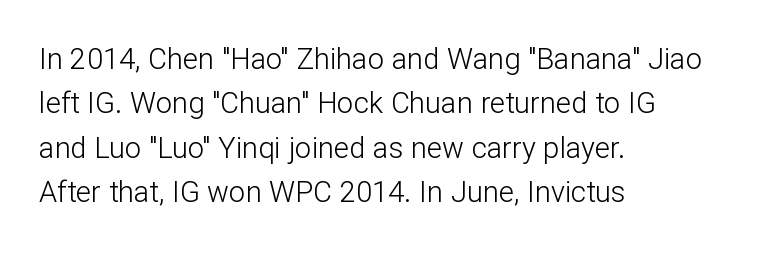
{"serif": "no", "italic": "no", "bold": "no", "weight": "light", "width": "normal", "stroke_contrast": "low", "x_height": "medium", "monospaced": "no", "underline": "no", "align": "left", "line_spacing": "normal", "line_spacing_ratio": 1.53, "letter_spacing": "normal", "letter_spacing_em": 0.0, "glyph_px": 29}
